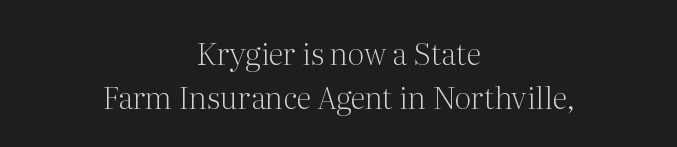
Tracking here is standard; glyphs follow each other at the usual distance. Is this a fixed-width face? No — the glyphs have proportional, varying widths. Caption: multi-line text, centered on the measure. The space between consecutive lines is moderate.
